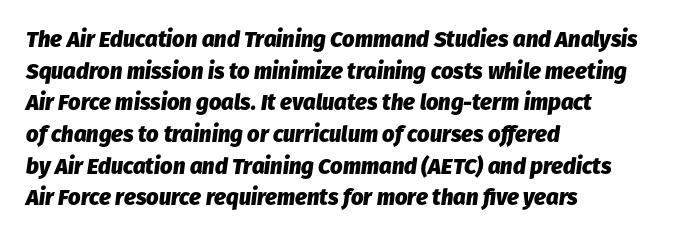
Q: Is the text bold? A: Yes.
Q: Is the text italic (slanted)? A: Yes, it leans right by about 8 degrees.
Q: Is the text underlined? A: No.
Q: How is the paragraph aligned? A: Left-aligned.
Q: Is the spacing between letters normal or unusually wide? A: Normal.
Q: Is the spacing between lines tight, normal or loose? A: Normal.
